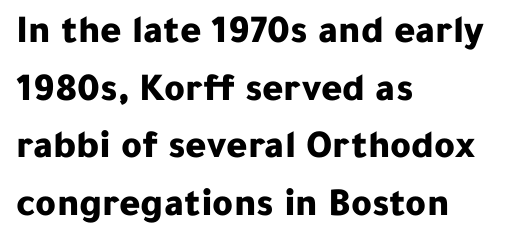
The image shows 40 px bold sans-serif type, upright; set left-aligned, normal line spacing (1.44x), normal letter spacing, not underlined; low stroke contrast and a medium x-height.
